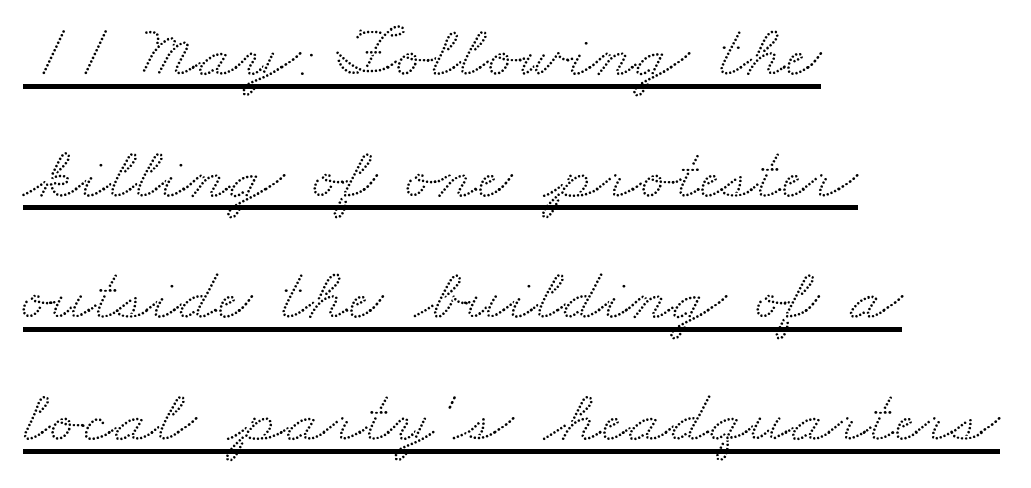
{"serif": "yes", "width": "wide", "stroke_contrast": "medium", "x_height": "small", "monospaced": "no", "underline": "yes", "align": "left", "line_spacing": "normal", "line_spacing_ratio": 1.6, "letter_spacing": "normal", "letter_spacing_em": 0.0, "glyph_px": 76}
